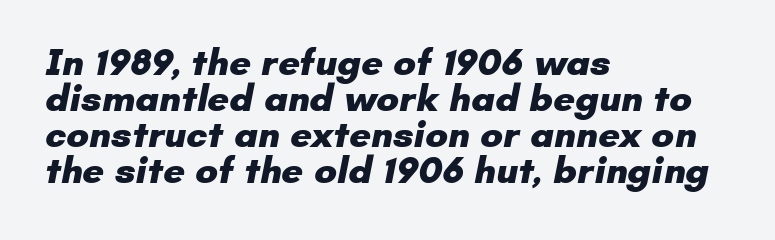
{"serif": "no", "bold": "yes", "weight": "heavy", "width": "normal", "stroke_contrast": "low", "x_height": "small", "monospaced": "no", "underline": "no", "align": "left", "line_spacing": "tight", "line_spacing_ratio": 0.95, "letter_spacing": "normal", "letter_spacing_em": 0.0, "glyph_px": 38}
